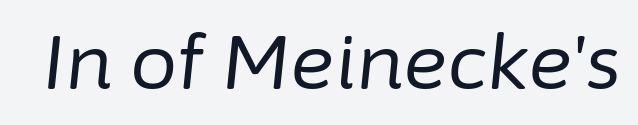
The image shows 75 px regular-weight type, italic (leaning right); set normal letter spacing, not underlined; low stroke contrast and a medium x-height.
